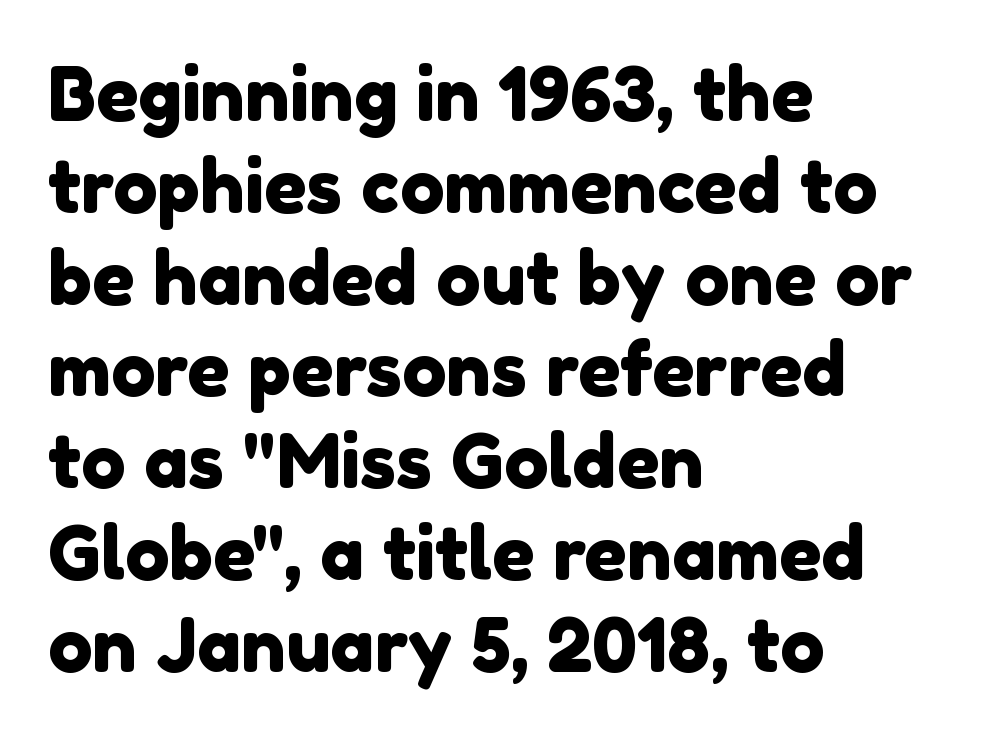
Beneath every word, the page is bare. Notice how the passage keeps a crisp vertical edge on the left only. Grotesque or geometric, the face here clearly has no serifs. Students, note that the glyphs here touch the page at normal intervals. Character widths vary here, with narrow letters taking less room than wide ones.
